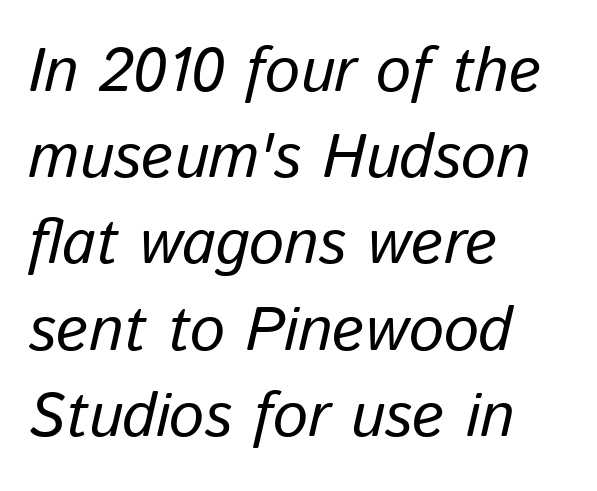
Q: Is the text italic (slanted)? A: Yes, it leans right by about 13 degrees.
Q: Is the text underlined? A: No.
Q: How is the paragraph aligned? A: Left-aligned.
Q: Is the spacing between letters normal or unusually wide? A: Normal.
Q: Is the spacing between lines tight, normal or loose? A: Normal.
Q: Width (condensed, normal, or wide)? A: Normal.
Q: Stroke contrast? A: Low.
Q: x-height? A: Medium.
Q: Monospaced? A: No.
